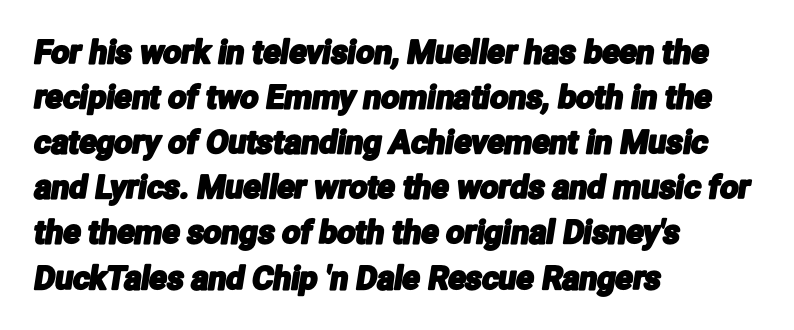
{"serif": "no", "width": "condensed", "stroke_contrast": "low", "x_height": "medium", "monospaced": "no", "underline": "no", "align": "left", "line_spacing": "normal", "line_spacing_ratio": 1.41, "letter_spacing": "normal", "letter_spacing_em": 0.0, "glyph_px": 32}
